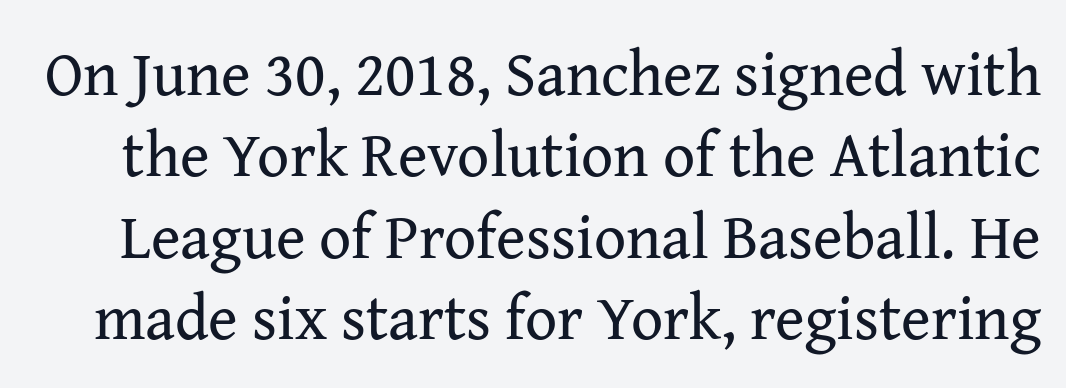
Does the type have serifs? Yes, each stem ends in a small foot. Does the lettering tilt? It doesn't — this is upright. The strokes are not fattened; the text isn't bold. Rule under the text: the space is simply empty.
